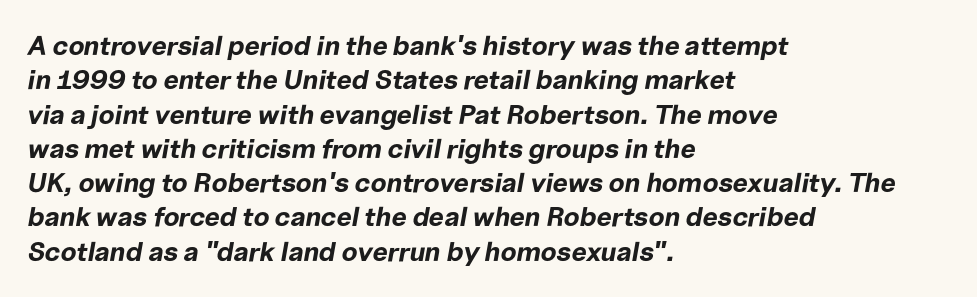
The strokes are fattened all the way to bold. Nobody drew a line under any word here. The typesetter chose a ragged-right arrangement here. Is there much room between lines? A standard amount, neither cramped nor airy.
